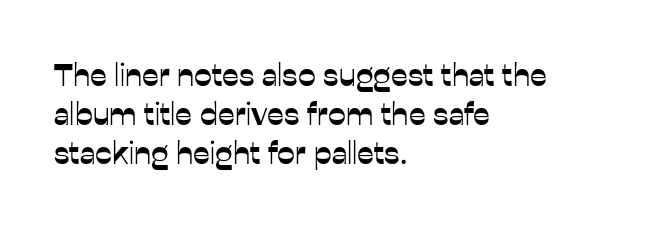
Q: Is the text italic (slanted)? A: No, it is upright.
Q: Is the typeface a serif or a sans-serif typeface? A: Sans-serif.
Q: Is the text underlined? A: No.
Q: How is the paragraph aligned? A: Left-aligned.
Q: Is the spacing between letters normal or unusually wide? A: Normal.
Q: Width (condensed, normal, or wide)? A: Normal.
Q: Stroke contrast? A: Low.
Q: x-height? A: Medium.
Q: Monospaced? A: No.
